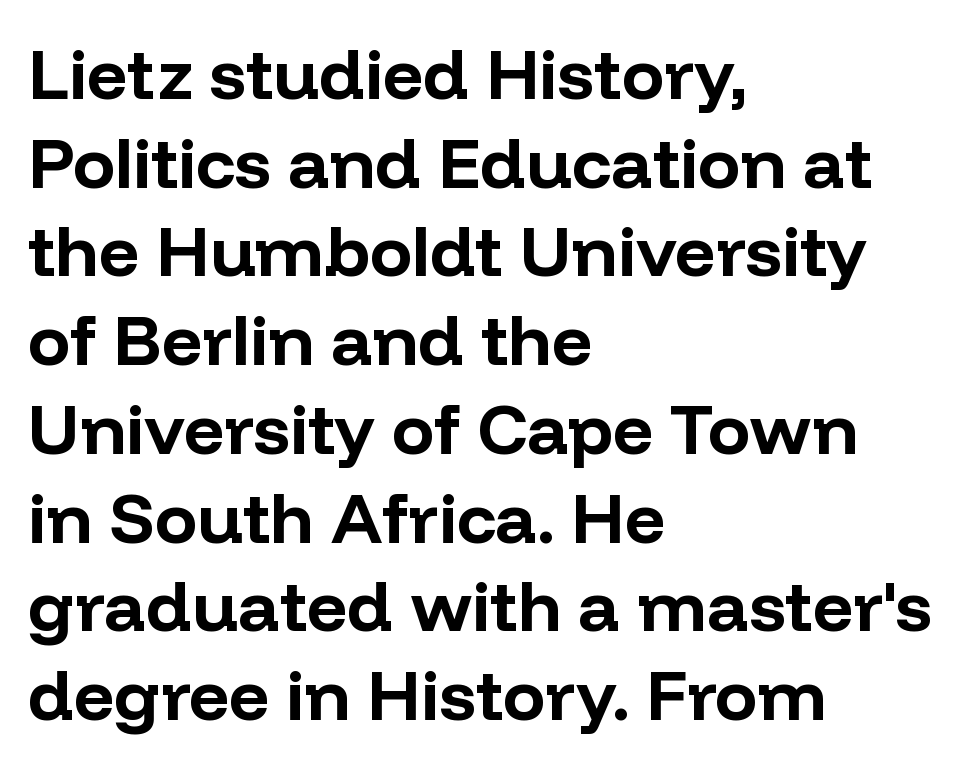
Q: Is the text bold? A: Yes.
Q: Is the text italic (slanted)? A: No, it is upright.
Q: Is the typeface a serif or a sans-serif typeface? A: Sans-serif.
Q: Is the text underlined? A: No.
Q: How is the paragraph aligned? A: Left-aligned.
Q: Is the spacing between letters normal or unusually wide? A: Normal.
Q: Is the spacing between lines tight, normal or loose? A: Normal.
Q: Width (condensed, normal, or wide)? A: Normal.
Q: Stroke contrast? A: Low.
Q: x-height? A: Medium.
Q: Monospaced? A: No.
